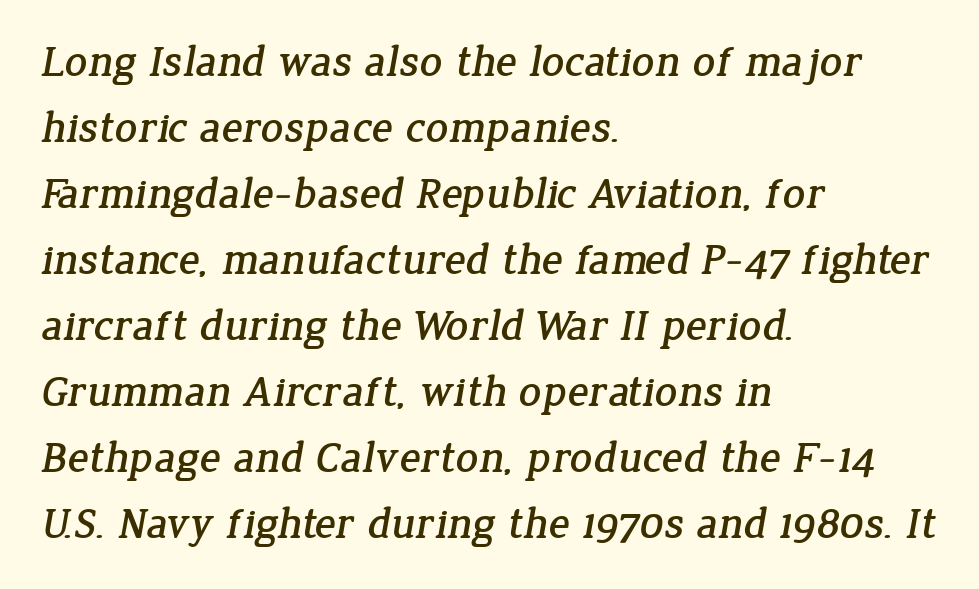
{"serif": "yes", "width": "normal", "stroke_contrast": "low", "x_height": "medium", "monospaced": "no", "underline": "no", "align": "left", "line_spacing": "normal", "line_spacing_ratio": 1.5, "letter_spacing": "normal", "letter_spacing_em": 0.0, "glyph_px": 44}
